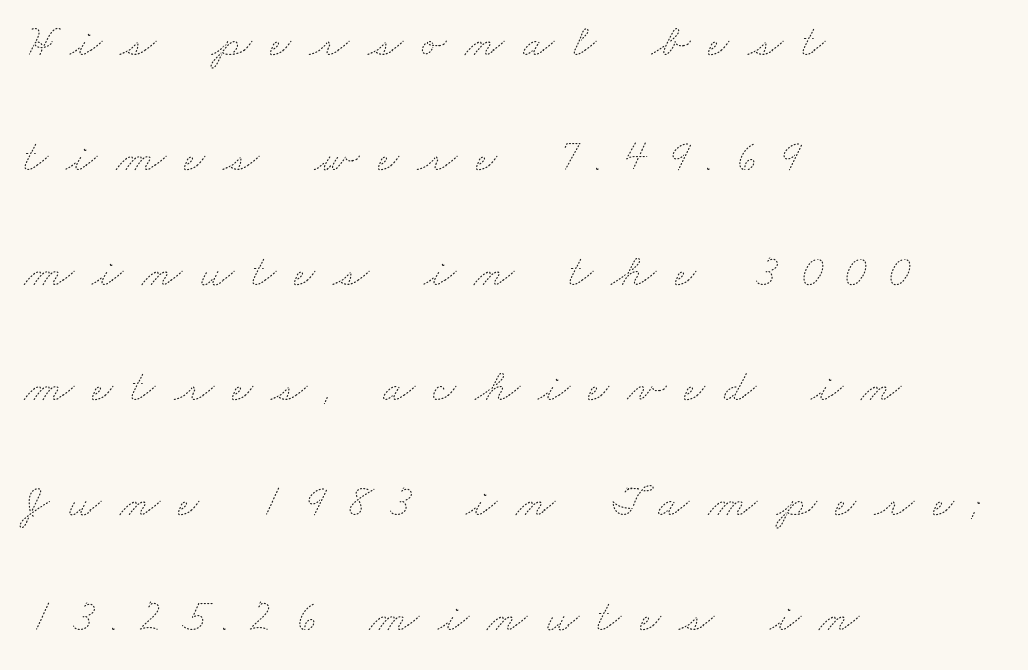
The image shows 46 px thin, wide type; set left-aligned, loose line spacing (2.5x), unusually wide letter spacing (+0.4 em), not underlined; medium stroke contrast and a small x-height.
